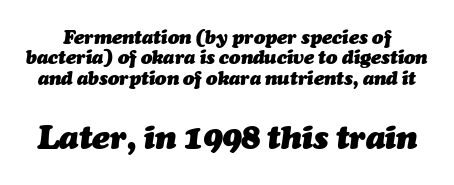
Q: Is the text bold? A: Yes.
Q: Is the text italic (slanted)? A: Yes, it leans right by about 7 degrees.
Q: Is the text underlined? A: No.
Q: Is the spacing between letters normal or unusually wide? A: Normal.
Q: Is the spacing between lines tight, normal or loose? A: Tight.
Q: Which block of text is set in a larger size, the first (top) or the second (bottom)? A: The second (bottom) one.
Q: Width (condensed, normal, or wide)? A: Normal.
Q: Stroke contrast? A: Medium.
Q: x-height? A: Medium.
Q: Monospaced? A: No.
